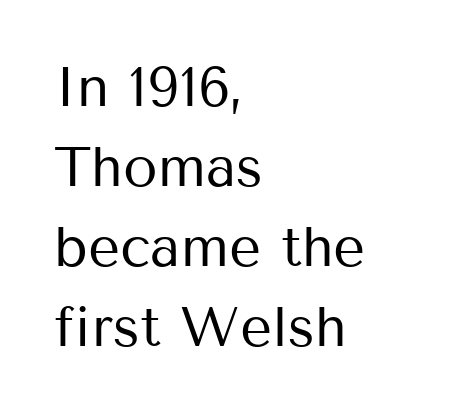
The image shows 56 px regular-weight sans-serif type, upright; set left-aligned, normal line spacing (1.43x), normal letter spacing, not underlined; medium stroke contrast and a medium x-height.
